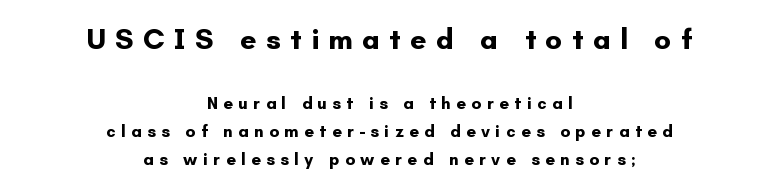
{"serif": "no", "italic": "no", "bold": "yes", "weight": "bold", "width": "normal", "stroke_contrast": "low", "x_height": "small", "monospaced": "no", "underline": "no", "align": "center", "line_spacing": "normal", "line_spacing_ratio": 1.67, "letter_spacing": "wide", "letter_spacing_em": 0.32, "larger_block": "first", "size_ratio": 1.71, "glyph_px": 29}
